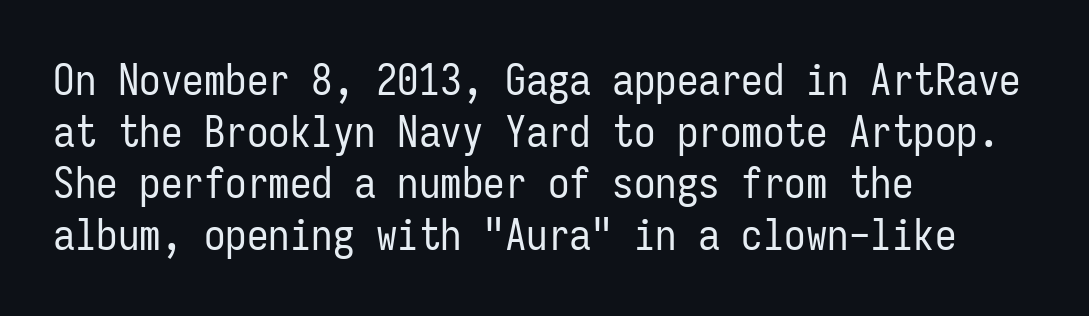
Do the characters align in a grid? Yes, the font is monospaced. Horizontally, the lines are justified to the leading edge only. The line texture is even and compact thanks to regular tracking. The foot of each line stays bare and open. The cut favours lightness, reaching ordinary text weight at its darkest.
